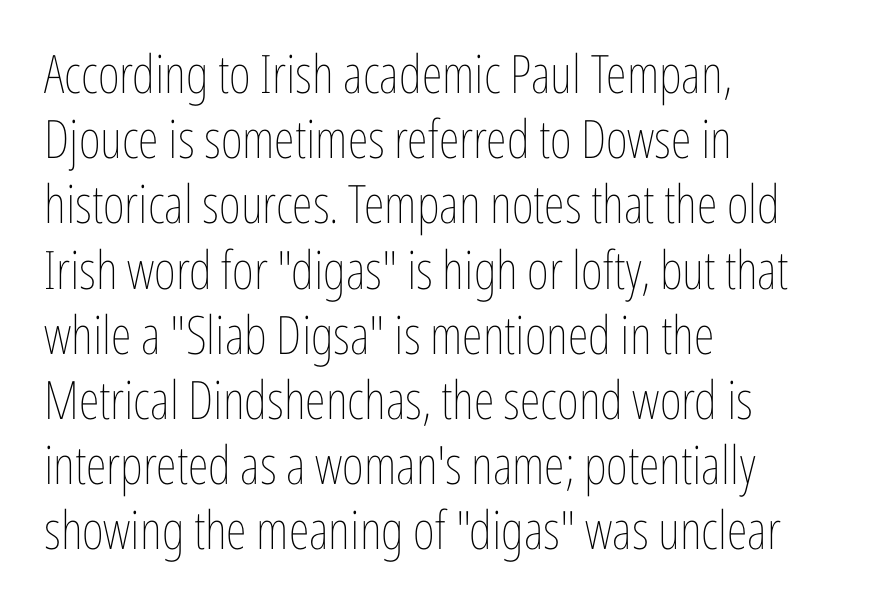
How are the letters spaced? Ordinarily, with no added tracking. The specimen omits any rule beneath the text block's lines. These lines are rendered in a variable-pitch font. The ragged edge is on the right, which tells us the setting is flush left. Characters remain perfectly vertical along every line. A quiet, ordinary-to-light weight characterises the typeface.
